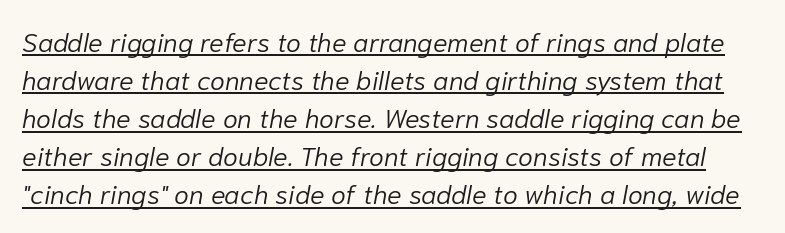
The image shows 27 px text type, italic (leaning right); set normal line spacing (1.41x), normal letter spacing, underlined.
